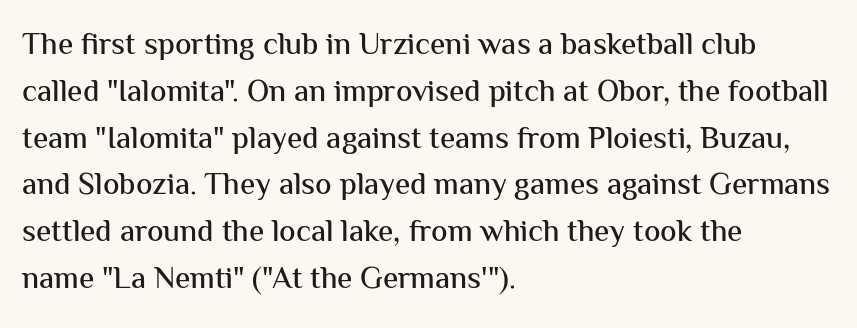
Q: Is the text italic (slanted)? A: No, it is upright.
Q: Is the typeface a serif or a sans-serif typeface? A: Sans-serif.
Q: Is the text underlined? A: No.
Q: How is the paragraph aligned? A: Left-aligned.
Q: Is the spacing between letters normal or unusually wide? A: Normal.
Q: Is the spacing between lines tight, normal or loose? A: Normal.
Q: Width (condensed, normal, or wide)? A: Normal.
Q: Stroke contrast? A: Medium.
Q: x-height? A: Medium.
Q: Monospaced? A: No.
